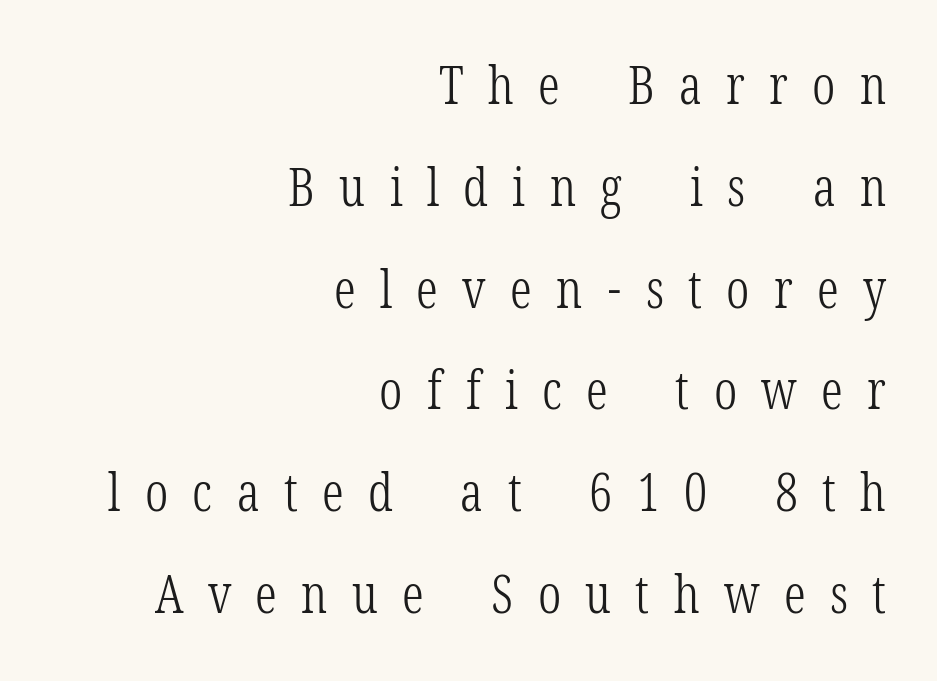
The image shows 53 px light, condensed serif type, upright; set right-aligned, loose line spacing (1.92x), unusually wide letter spacing (+0.46 em), not underlined; low stroke contrast and a medium x-height.
